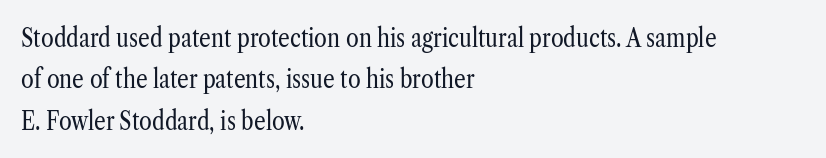
The image shows 26 px text type, upright; set left-aligned, normal line spacing (1.59x), normal letter spacing, not underlined.
